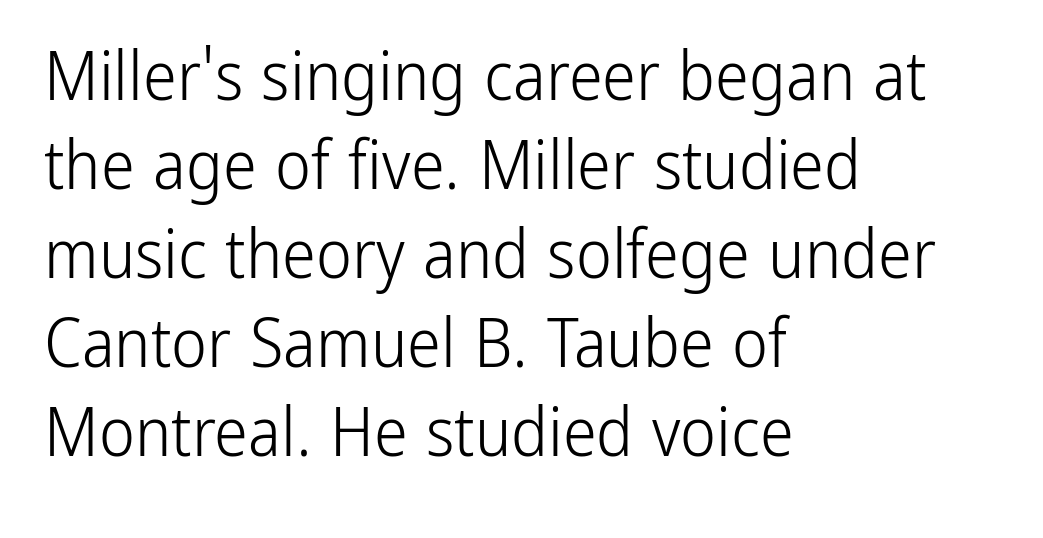
Q: Is the text bold? A: No.
Q: Is the text italic (slanted)? A: No, it is upright.
Q: Is the typeface a serif or a sans-serif typeface? A: Sans-serif.
Q: Is the text underlined? A: No.
Q: How is the paragraph aligned? A: Left-aligned.
Q: Is the spacing between letters normal or unusually wide? A: Normal.
Q: Is the spacing between lines tight, normal or loose? A: Normal.
Q: Width (condensed, normal, or wide)? A: Condensed.
Q: Stroke contrast? A: Low.
Q: x-height? A: Medium.
Q: Monospaced? A: No.
